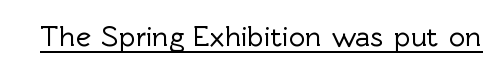
Character widths vary here, with narrow letters taking less room than wide ones. This rendering features underlined lettering. Characters follow at the spacing the type designer built in. The face used here is a sans, in the tradition of grotesques and geometrics.
